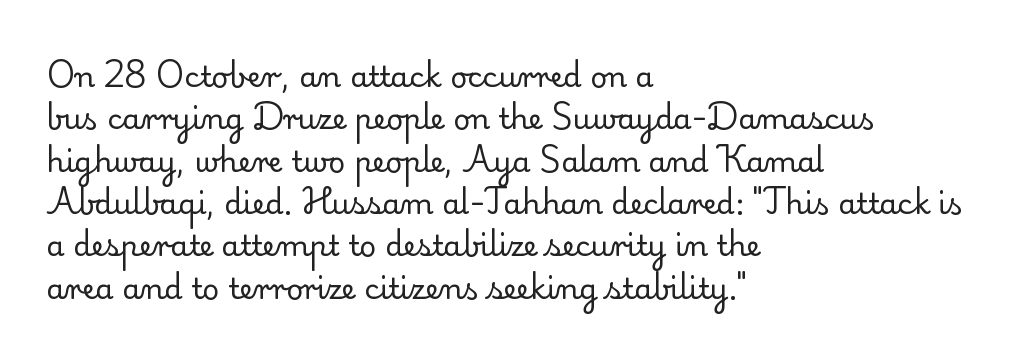
Q: Is the text bold? A: No.
Q: Is the text italic (slanted)? A: No, it is upright.
Q: Is the typeface a serif or a sans-serif typeface? A: Serif.
Q: Is the text underlined? A: No.
Q: How is the paragraph aligned? A: Left-aligned.
Q: Is the spacing between letters normal or unusually wide? A: Normal.
Q: Is the spacing between lines tight, normal or loose? A: Normal.
Q: Width (condensed, normal, or wide)? A: Normal.
Q: Stroke contrast? A: Low.
Q: x-height? A: Small.
Q: Monospaced? A: No.
